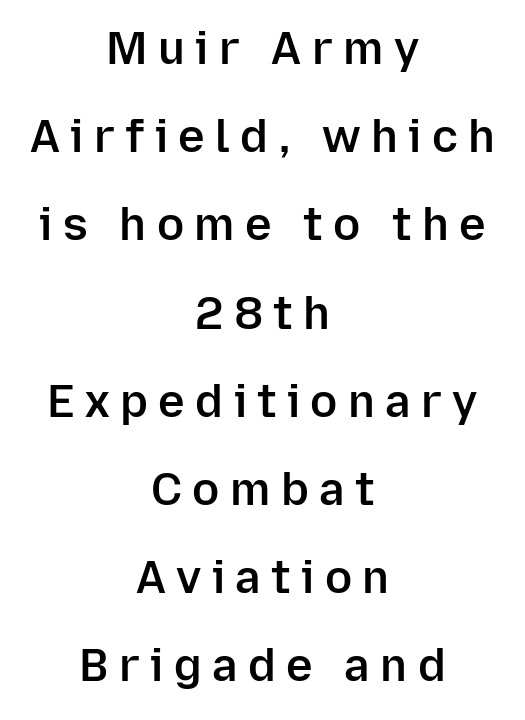
Q: Is the text bold? A: Semi-bold.
Q: Is the text italic (slanted)? A: No, it is upright.
Q: Is the typeface a serif or a sans-serif typeface? A: Sans-serif.
Q: Is the text underlined? A: No.
Q: How is the paragraph aligned? A: Centered.
Q: Is the spacing between letters normal or unusually wide? A: Unusually wide.
Q: Is the spacing between lines tight, normal or loose? A: Loose.
Q: Width (condensed, normal, or wide)? A: Normal.
Q: Stroke contrast? A: Low.
Q: x-height? A: Medium.
Q: Monospaced? A: No.
